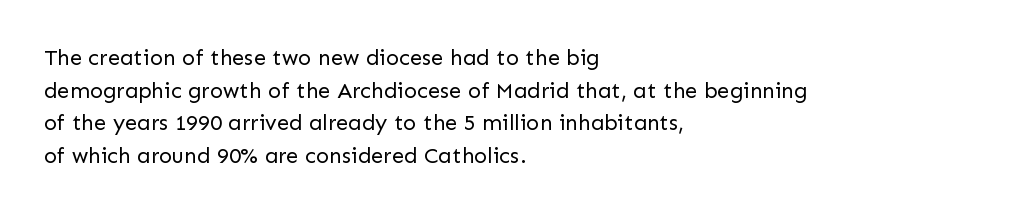
The image shows 22 px text type, upright; set left-aligned, normal line spacing (1.48x), normal letter spacing, not underlined.
